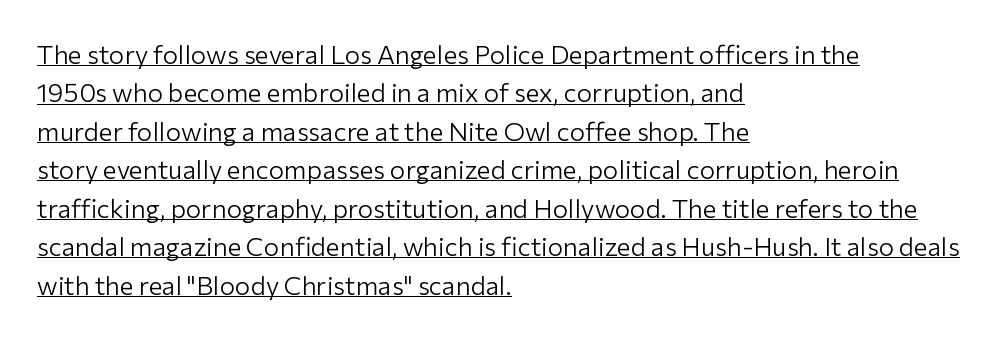
{"italic": "no", "bold": "no", "underline": "yes", "align": "left", "line_spacing": "normal", "line_spacing_ratio": 1.48, "letter_spacing": "normal", "letter_spacing_em": 0.0, "glyph_px": 26}
